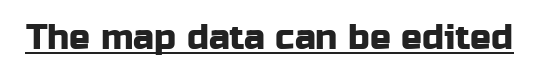
{"serif": "no", "italic": "no", "width": "normal", "stroke_contrast": "low", "x_height": "medium", "monospaced": "no", "underline": "yes", "letter_spacing": "normal", "letter_spacing_em": 0.0, "glyph_px": 35}
